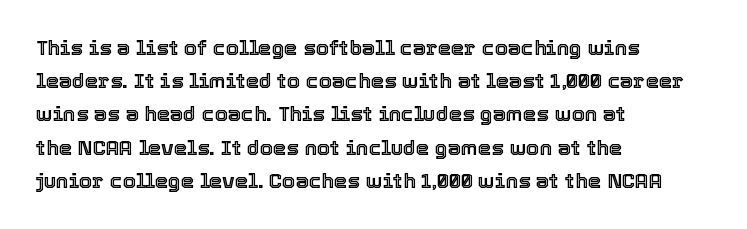
{"italic": "no", "underline": "no", "align": "left", "line_spacing": "normal", "line_spacing_ratio": 1.58, "letter_spacing": "normal", "letter_spacing_em": 0.0, "glyph_px": 21}
